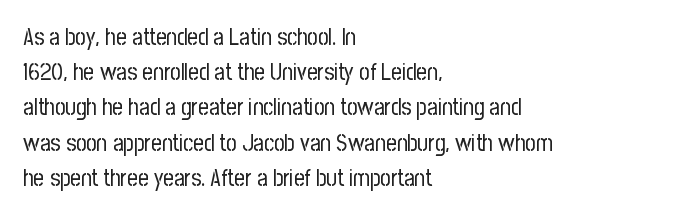
The image shows 23 px text type, upright; set left-aligned, normal line spacing (1.53x), normal letter spacing, not underlined.
